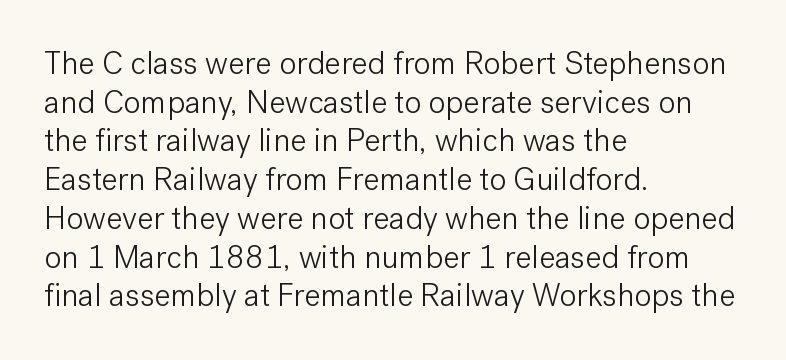
Each letter keeps its own natural width here, so spacing adapts to shape. Nobody touched the tracking dial on this one. Quick note: underline off. The lines in this sample share a left origin and differ only in where they stop. Posture: vertical. Note: no serifs on the glyphs.
